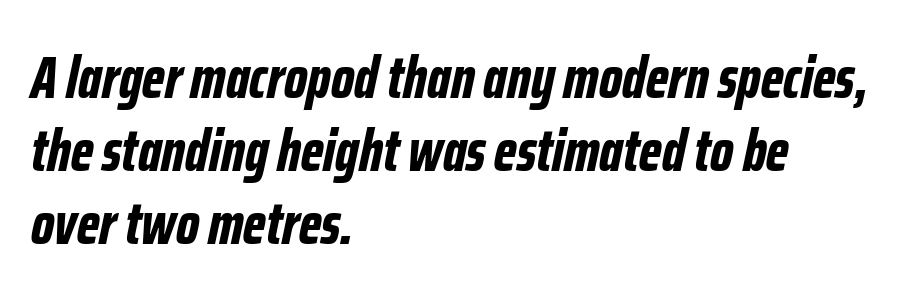
The image shows 59 px bold, condensed type, italic (leaning right); set left-aligned, line spacing 1.24x, normal letter spacing, not underlined; low stroke contrast and a medium x-height.
